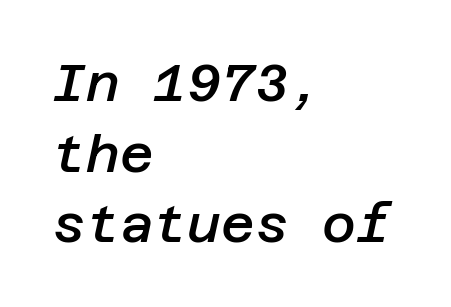
Typographic density is moderately raised because the face is semibold. Compared with a centered layout, this one pins lines to the left instead. Glance below the letters and you will spot only blank space. The leading is moderate, giving the passage an even texture. These lines were composed using italics. A typesetter would call this zero additional tracking.
